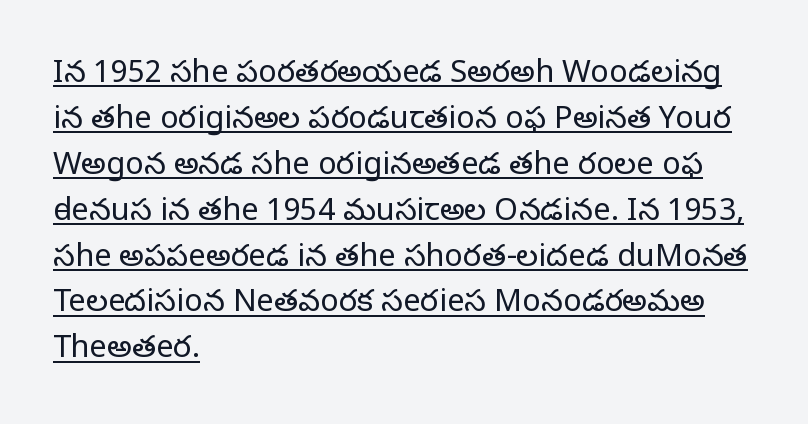
The characters are drawn with everyday or finer stroke widths. In terms of posture, this sample is upright. What decoration does the sample have? An underline. Little horizontal feet cap the strokes, marking this as serif type. Line beginnings align vertically; line endings do not. The rendering uses natural spacing where letterforms have individual widths.
